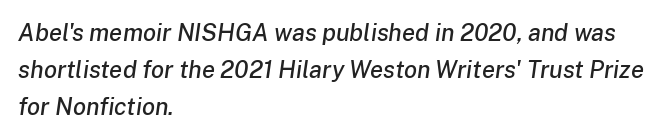
Tracking value appears to be zero — textbook default spacing. One glance says typical: line gaps are just what's usual. The setting favours the left margin, as ordinary paragraphs usually do. Unmarked baselines from the first word to the last. Yep, that's italic — everything's leaning.
